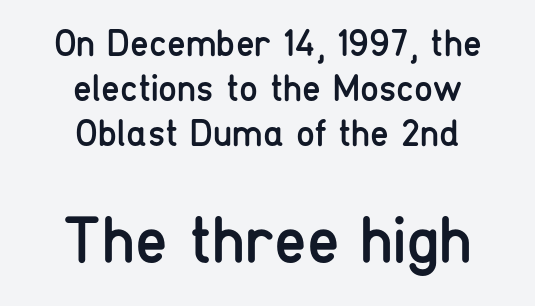
The letters sit at their default tracking, neither squeezed nor spread. Type style note: lacks serifs. Anything drawn beneath the words? Only blank space. The lower block of text is set noticeably larger than the block above it.
